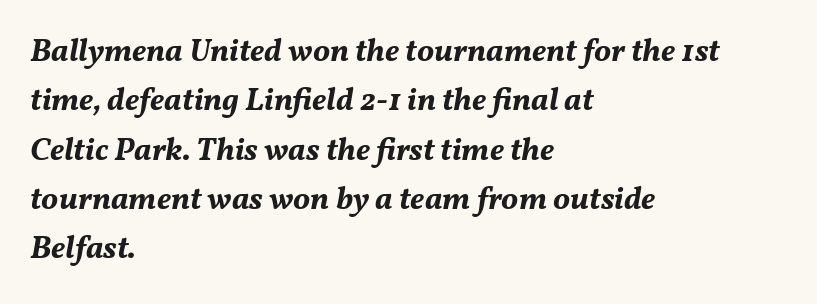
Q: Is the text bold? A: Yes.
Q: Is the text italic (slanted)? A: Yes, it leans right by about 11 degrees.
Q: Is the text underlined? A: No.
Q: How is the paragraph aligned? A: Left-aligned.
Q: Is the spacing between letters normal or unusually wide? A: Normal.
Q: Is the spacing between lines tight, normal or loose? A: Normal.
Q: Width (condensed, normal, or wide)? A: Normal.
Q: Stroke contrast? A: Medium.
Q: x-height? A: Medium.
Q: Monospaced? A: No.
